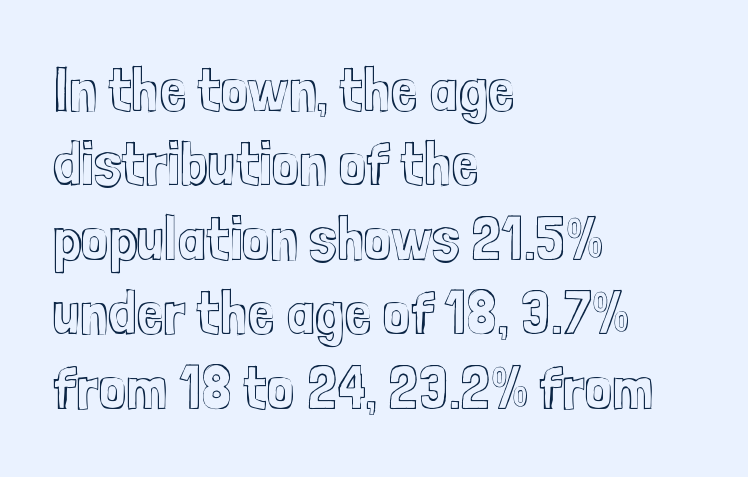
Alignment: flush left. These lines are rendered in a variable-pitch font. This rendering leaves character spacing at its baseline value. Type without underlining. In terms of posture, this sample is upright.
